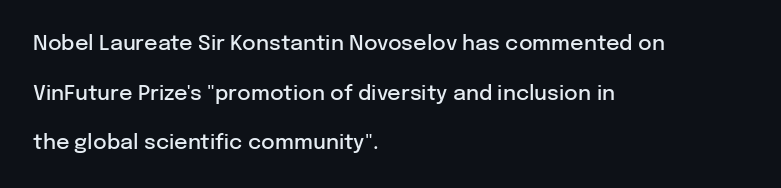
Q: Is the text bold? A: Semi-bold.
Q: Is the text italic (slanted)? A: No, it is upright.
Q: Is the text underlined? A: No.
Q: How is the paragraph aligned? A: Left-aligned.
Q: Is the spacing between letters normal or unusually wide? A: Normal.
Q: Is the spacing between lines tight, normal or loose? A: Loose.
